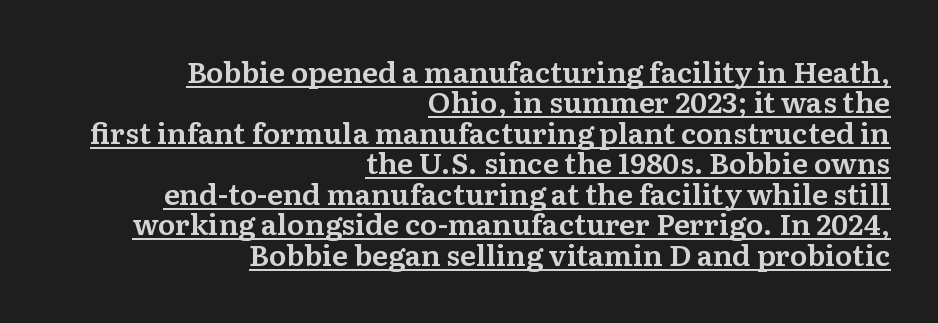
{"serif": "yes", "italic": "no", "width": "normal", "stroke_contrast": "medium", "x_height": "medium", "monospaced": "no", "underline": "yes", "align": "right", "line_spacing": "tight", "line_spacing_ratio": 1.05, "letter_spacing": "normal", "letter_spacing_em": 0.0, "glyph_px": 29}
